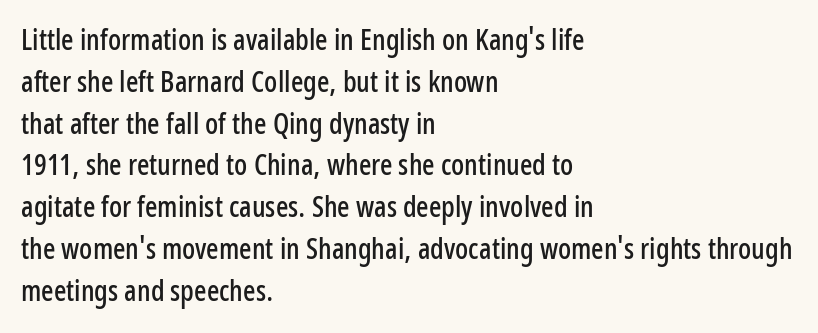
Q: Is the text italic (slanted)? A: No, it is upright.
Q: Is the typeface a serif or a sans-serif typeface? A: Sans-serif.
Q: Is the text underlined? A: No.
Q: How is the paragraph aligned? A: Left-aligned.
Q: Is the spacing between letters normal or unusually wide? A: Normal.
Q: Is the spacing between lines tight, normal or loose? A: Normal.
Q: Width (condensed, normal, or wide)? A: Condensed.
Q: Stroke contrast? A: Low.
Q: x-height? A: Medium.
Q: Monospaced? A: No.
